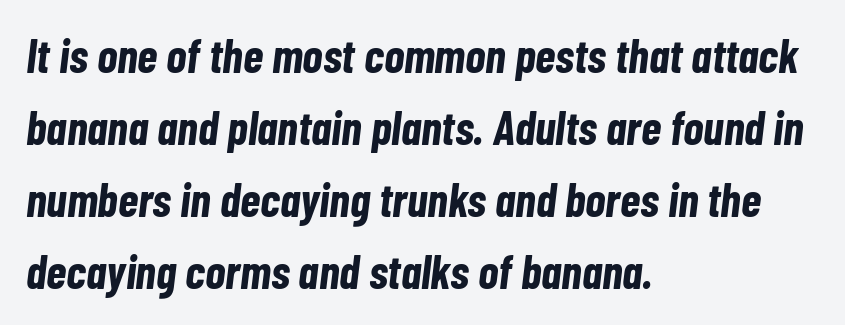
Style check: oblique. How would I describe the line gaps? Plain and ordinary. How are the letters spaced? Ordinarily, with no added tracking. The passage shown is typed in a proportional face where columns would drift.
